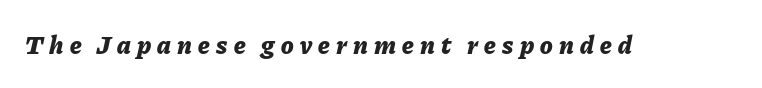
{"italic": "yes", "lean": "right", "slant_degrees": 11, "bold": "yes", "underline": "no", "letter_spacing": "wide", "letter_spacing_em": 0.24, "glyph_px": 26}
